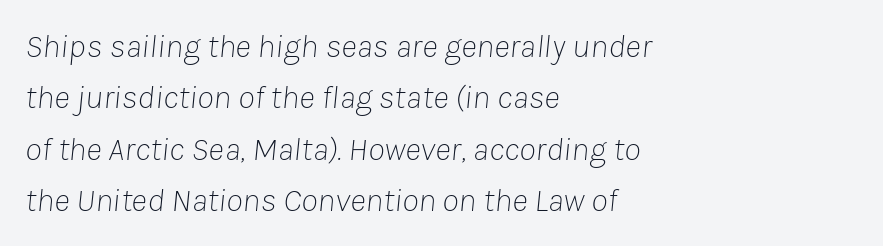
Q: Is the text bold? A: No.
Q: Is the text italic (slanted)? A: Yes, it leans right by about 8 degrees.
Q: Is the text underlined? A: No.
Q: How is the paragraph aligned? A: Left-aligned.
Q: Is the spacing between letters normal or unusually wide? A: Normal.
Q: Is the spacing between lines tight, normal or loose? A: Normal.
Q: Width (condensed, normal, or wide)? A: Normal.
Q: Stroke contrast? A: Low.
Q: x-height? A: Medium.
Q: Monospaced? A: No.
